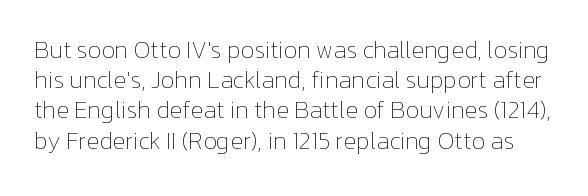
A roman cut, with each character standing at attention. Decoration check: the copy has no underline. Regular leading. The gaps between neighbouring characters are ordinary and unremarkable. The face looks like a standard text weight, possibly lighter.
